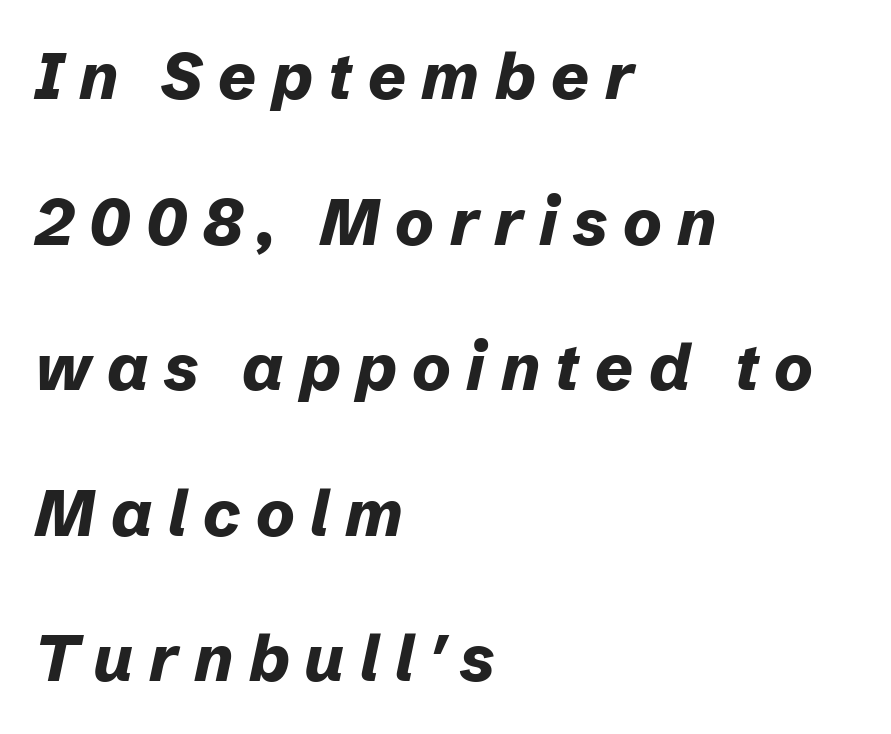
Q: Is the text bold? A: Yes.
Q: Is the text italic (slanted)? A: Yes, it leans right by about 12 degrees.
Q: Is the text underlined? A: No.
Q: How is the paragraph aligned? A: Left-aligned.
Q: Is the spacing between letters normal or unusually wide? A: Unusually wide.
Q: Is the spacing between lines tight, normal or loose? A: Loose.
Q: Width (condensed, normal, or wide)? A: Normal.
Q: Stroke contrast? A: Low.
Q: x-height? A: Medium.
Q: Monospaced? A: No.
